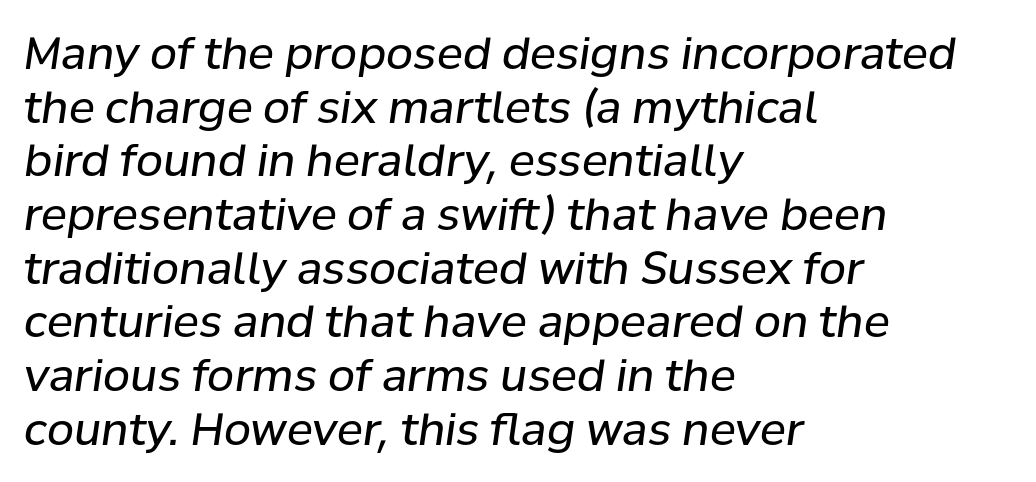
The image shows 44 px regular-weight type, italic (leaning right); set left-aligned, line spacing 1.22x, normal letter spacing, not underlined; low stroke contrast and a medium x-height.
